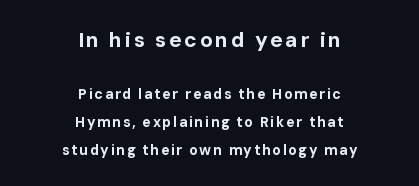
{"italic": "no", "bold": "yes", "underline": "no", "align": "center", "line_spacing": "loose", "line_spacing_ratio": 2.0, "larger_block": "first", "size_ratio": 1.5, "glyph_px": 21}
